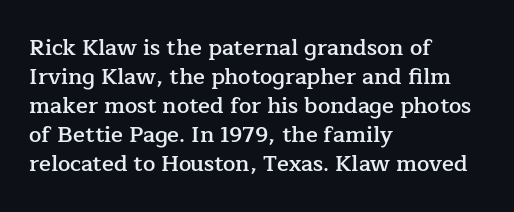
{"italic": "no", "bold": "semi", "underline": "no", "align": "left", "line_spacing": "normal", "line_spacing_ratio": 1.32, "letter_spacing": "normal", "letter_spacing_em": 0.0, "glyph_px": 22}
